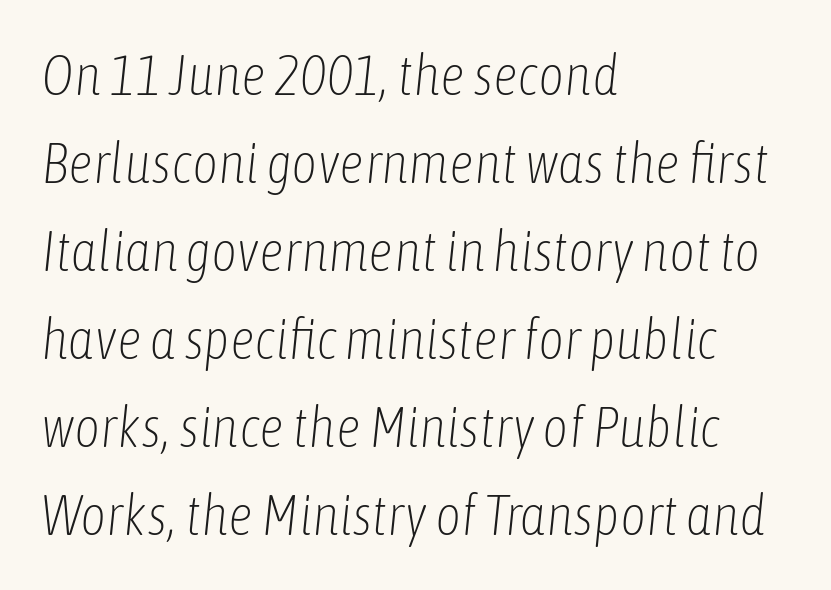
Q: Is the text bold? A: No.
Q: Is the text italic (slanted)? A: Yes, it leans right by about 6 degrees.
Q: Is the text underlined? A: No.
Q: How is the paragraph aligned? A: Left-aligned.
Q: Is the spacing between letters normal or unusually wide? A: Normal.
Q: Is the spacing between lines tight, normal or loose? A: Normal.
Q: Width (condensed, normal, or wide)? A: Condensed.
Q: Stroke contrast? A: Low.
Q: x-height? A: Medium.
Q: Monospaced? A: No.
